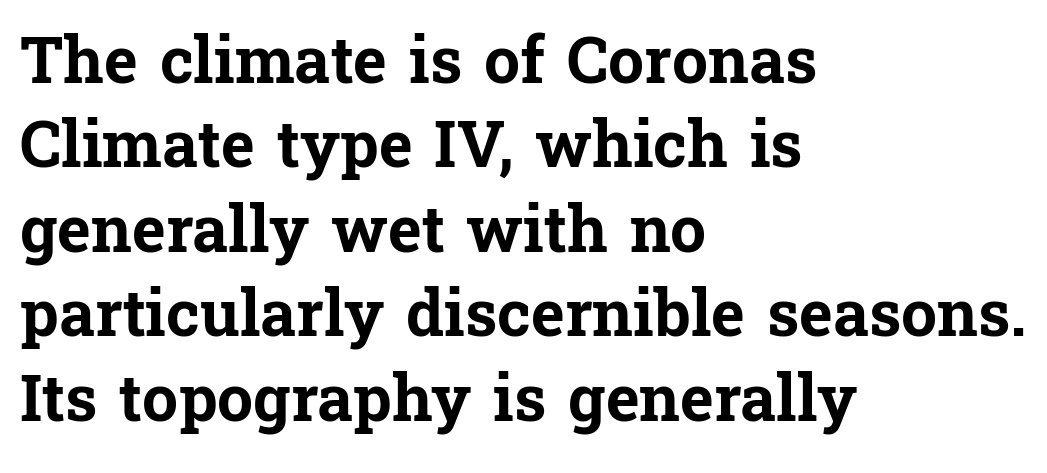
Q: Is the text bold? A: Yes.
Q: Is the text italic (slanted)? A: No, it is upright.
Q: Is the typeface a serif or a sans-serif typeface? A: Serif.
Q: Is the text underlined? A: No.
Q: How is the paragraph aligned? A: Left-aligned.
Q: Is the spacing between letters normal or unusually wide? A: Normal.
Q: Is the spacing between lines tight, normal or loose? A: Normal.
Q: Width (condensed, normal, or wide)? A: Normal.
Q: Stroke contrast? A: Low.
Q: x-height? A: Medium.
Q: Monospaced? A: No.
